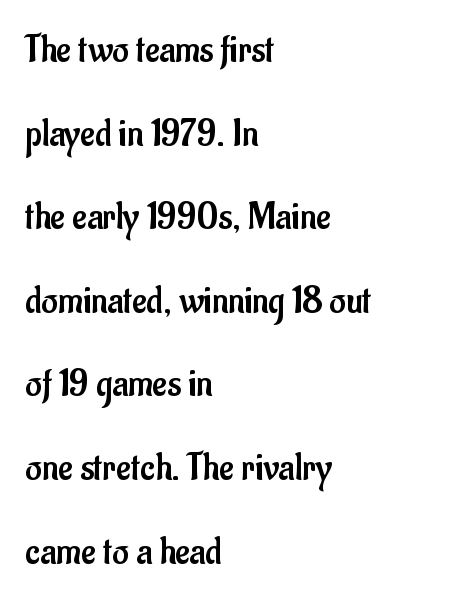
The image shows 40 px regular-weight, condensed sans-serif type, upright; set left-aligned, loose line spacing (2.09x), normal letter spacing, not underlined; low stroke contrast and a small x-height.
